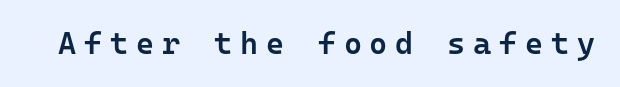
Q: Is the text bold? A: Semi-bold.
Q: Is the text italic (slanted)? A: No, it is upright.
Q: Is the typeface a serif or a sans-serif typeface? A: Sans-serif.
Q: Is the text underlined? A: No.
Q: Is the spacing between letters normal or unusually wide? A: Unusually wide.
Q: Width (condensed, normal, or wide)? A: Normal.
Q: Stroke contrast? A: Low.
Q: x-height? A: Medium.
Q: Monospaced? A: Yes.
